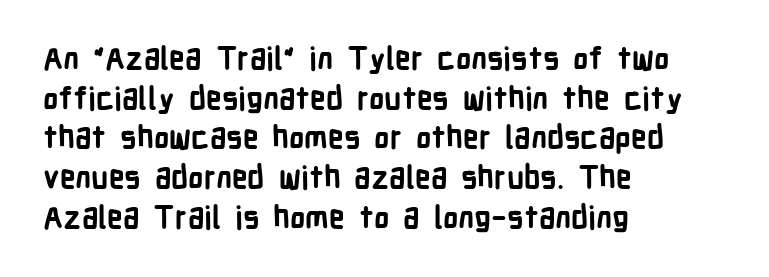
The image shows 31 px bold, condensed sans-serif type, upright; set left-aligned, normal line spacing (1.28x), normal letter spacing, not underlined; low stroke contrast and a medium x-height.
